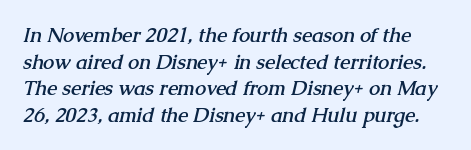
Q: Is the text bold? A: Yes.
Q: Is the text underlined? A: No.
Q: Is the spacing between letters normal or unusually wide? A: Normal.
Q: Is the spacing between lines tight, normal or loose? A: Normal.
